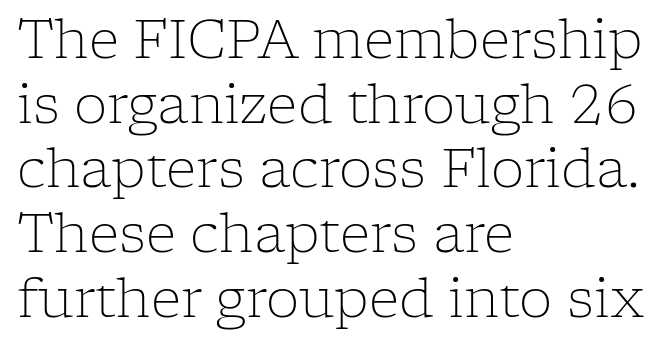
{"serif": "yes", "italic": "no", "bold": "no", "weight": "light", "width": "normal", "stroke_contrast": "low", "x_height": "medium", "monospaced": "no", "underline": "no", "align": "left", "line_spacing_ratio": 1.22, "letter_spacing": "normal", "letter_spacing_em": 0.0, "glyph_px": 53}
